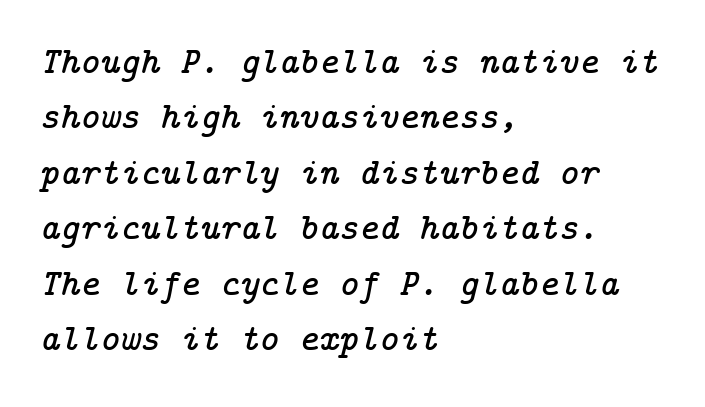
The image shows 38 px serif type, italic (leaning right); set left-aligned, normal line spacing (1.46x), normal letter spacing, not underlined; low stroke contrast and a medium x-height.
